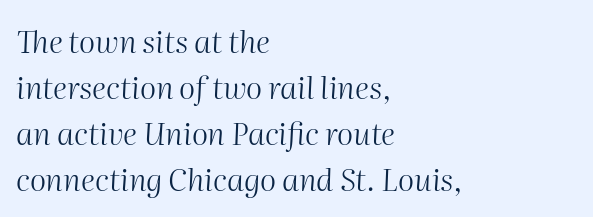
Q: Is the text bold? A: No.
Q: Is the text italic (slanted)? A: Yes, it leans right by about 2 degrees.
Q: Is the text underlined? A: No.
Q: How is the paragraph aligned? A: Left-aligned.
Q: Is the spacing between letters normal or unusually wide? A: Normal.
Q: Is the spacing between lines tight, normal or loose? A: Normal.
Q: Width (condensed, normal, or wide)? A: Normal.
Q: Stroke contrast? A: Medium.
Q: x-height? A: Medium.
Q: Monospaced? A: No.
